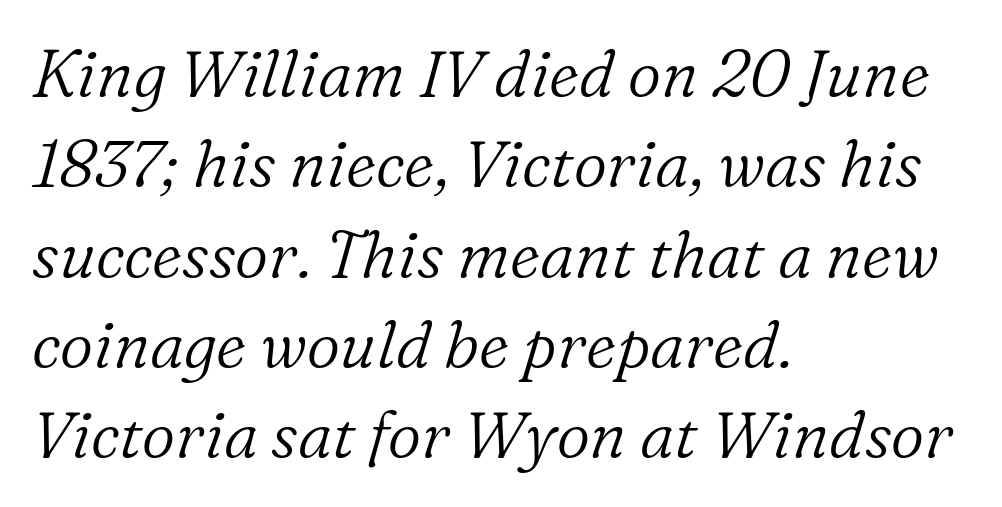
{"serif": "yes", "italic": "yes", "lean": "right", "slant_degrees": 16, "bold": "no", "weight": "light", "width": "normal", "stroke_contrast": "low", "x_height": "medium", "monospaced": "no", "underline": "no", "align": "left", "line_spacing": "normal", "line_spacing_ratio": 1.39, "letter_spacing": "normal", "letter_spacing_em": 0.0, "glyph_px": 65}
